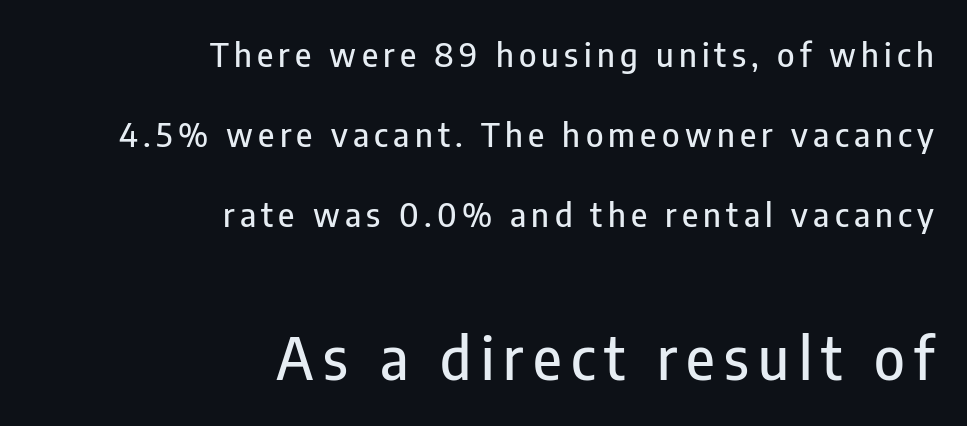
The typography opts for an upright posture over an oblique one. Horizontal alignment here is rightward, an uncommon choice for prose. You could not count columns in this text — the font is proportionally spaced. Anything drawn beneath the words? Only blank space. A student would notice the bottom passage is typeset larger than what precedes it. Examine the stroke ends and you'll find no serifs.
